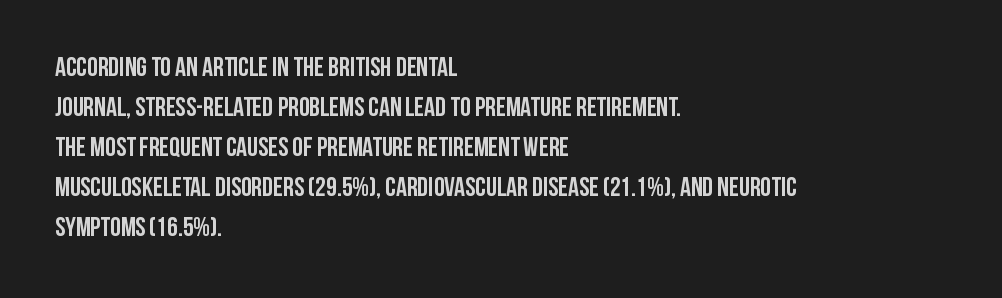
The image shows 27 px bold type, upright; set left-aligned, normal line spacing (1.48x), normal letter spacing, not underlined.
